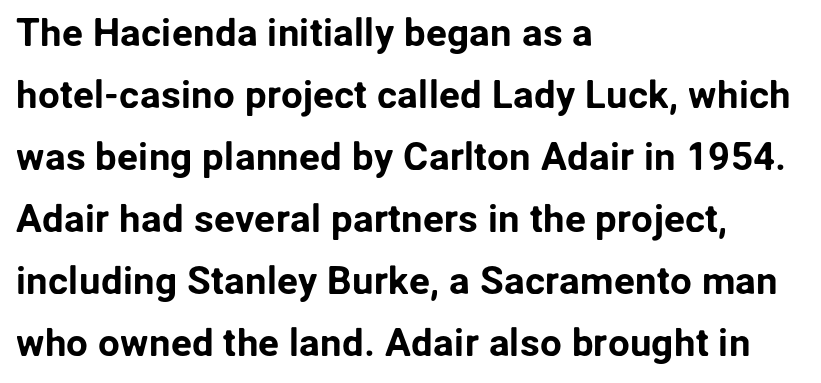
{"serif": "no", "italic": "no", "width": "normal", "stroke_contrast": "low", "x_height": "medium", "monospaced": "no", "underline": "no", "align": "left", "line_spacing": "normal", "line_spacing_ratio": 1.59, "letter_spacing": "normal", "letter_spacing_em": 0.0, "glyph_px": 39}
